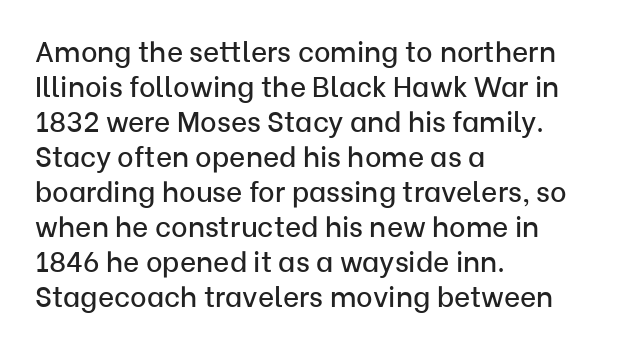
Note the varied advance widths — an 'i' is clearly narrower than an 'm'. Spacing between characters is what you'd get straight out of the box. Is this a sans? Yes — the strokes have no serifs. The line-height multiplier appears to be the usual default. You can tell it's not italic because the verticals are truly vertical.
